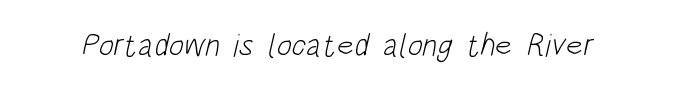
Do the characters align in a grid? No, the font is proportional. Type style note: lacks serifs. This reads as an unemphasized weight, regular at the heaviest. Inter-character spacing is left at the font's built-in metrics. No word sits above an underline.
